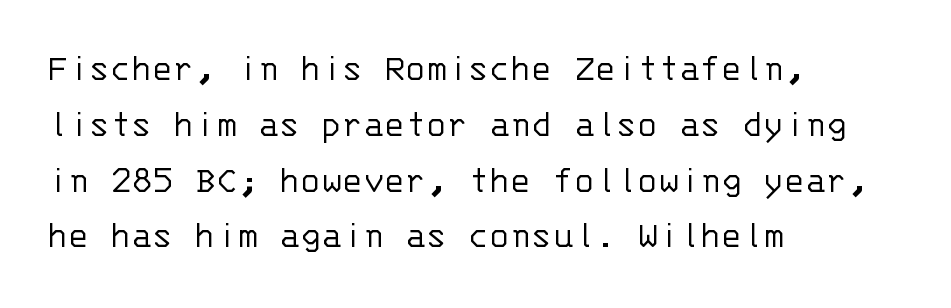
Q: Is the text bold? A: No.
Q: Is the text italic (slanted)? A: No, it is upright.
Q: Is the typeface a serif or a sans-serif typeface? A: Sans-serif.
Q: Is the text underlined? A: No.
Q: How is the paragraph aligned? A: Left-aligned.
Q: Is the spacing between letters normal or unusually wide? A: Normal.
Q: Is the spacing between lines tight, normal or loose? A: Normal.
Q: Width (condensed, normal, or wide)? A: Normal.
Q: Stroke contrast? A: Low.
Q: x-height? A: Large.
Q: Monospaced? A: Yes.
